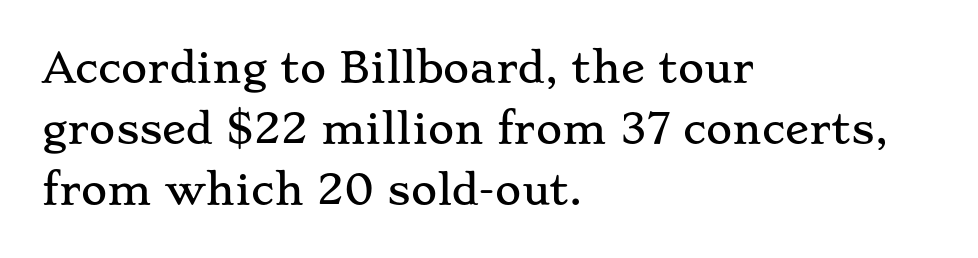
Proportional: the letters do not fall into vertical columns. Vertical strokes here are truly vertical. Whoever set this chose a conventional vertical rhythm. No extra tracking has been applied to these lines. Line starts are locked; line ends wander. This rendering features lettering with no underline.
